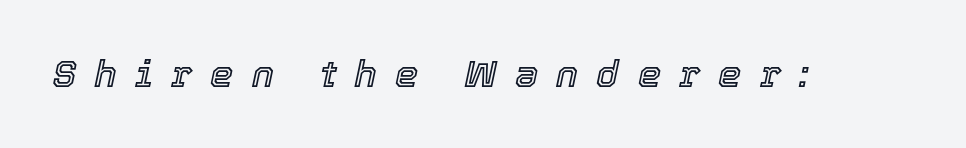
The axis of the letterforms is tilted away from vertical. Lines of text with bare space underneath. The face used here is rendered with a markedly widened letterfit. The passage shown is typed in a proportional face where columns would drift.
